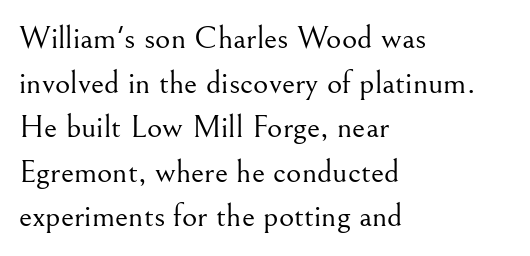
Q: Is the text bold? A: No.
Q: Is the text italic (slanted)? A: No, it is upright.
Q: Is the typeface a serif or a sans-serif typeface? A: Serif.
Q: Is the text underlined? A: No.
Q: How is the paragraph aligned? A: Left-aligned.
Q: Is the spacing between letters normal or unusually wide? A: Normal.
Q: Is the spacing between lines tight, normal or loose? A: Normal.
Q: Width (condensed, normal, or wide)? A: Normal.
Q: Stroke contrast? A: Medium.
Q: x-height? A: Small.
Q: Monospaced? A: No.
